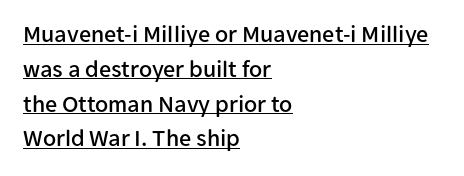
Q: Is the text italic (slanted)? A: No, it is upright.
Q: Is the text underlined? A: Yes.
Q: How is the paragraph aligned? A: Left-aligned.
Q: Is the spacing between letters normal or unusually wide? A: Normal.
Q: Is the spacing between lines tight, normal or loose? A: Normal.
